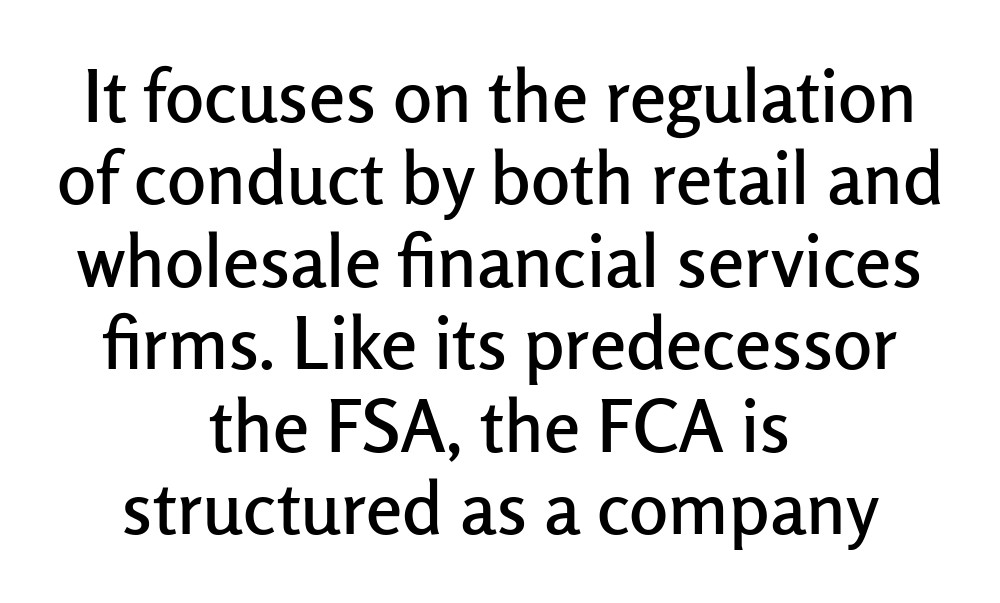
{"serif": "no", "italic": "no", "width": "normal", "stroke_contrast": "low", "x_height": "medium", "monospaced": "no", "underline": "no", "align": "center", "line_spacing": "tight", "line_spacing_ratio": 1.13, "letter_spacing": "normal", "letter_spacing_em": 0.0, "glyph_px": 73}
